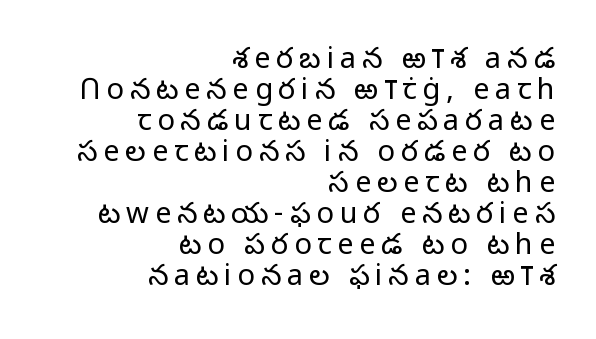
The image shows 29 px light sans-serif type, upright; set right-aligned, tight line spacing (1.07x), unusually wide letter spacing (+0.2 em), not underlined; low stroke contrast and a medium x-height.
